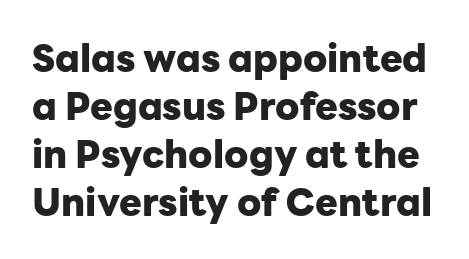
Q: Is the text bold? A: Yes.
Q: Is the text italic (slanted)? A: No, it is upright.
Q: Is the typeface a serif or a sans-serif typeface? A: Sans-serif.
Q: Is the text underlined? A: No.
Q: Is the spacing between letters normal or unusually wide? A: Normal.
Q: Is the spacing between lines tight, normal or loose? A: Normal.
Q: Width (condensed, normal, or wide)? A: Normal.
Q: Stroke contrast? A: Low.
Q: x-height? A: Medium.
Q: Monospaced? A: No.
